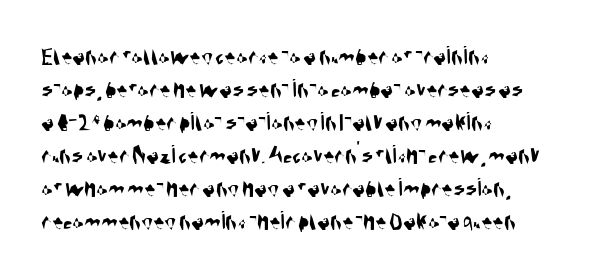
{"underline": "no", "align": "left", "line_spacing_ratio": 1.22, "letter_spacing": "normal", "letter_spacing_em": 0.0, "glyph_px": 27}
